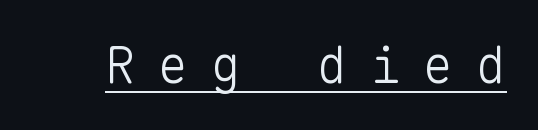
The image shows 50 px light sans-serif type, upright, monospaced; set unusually wide letter spacing (+0.46 em), underlined; low stroke contrast and a medium x-height.
